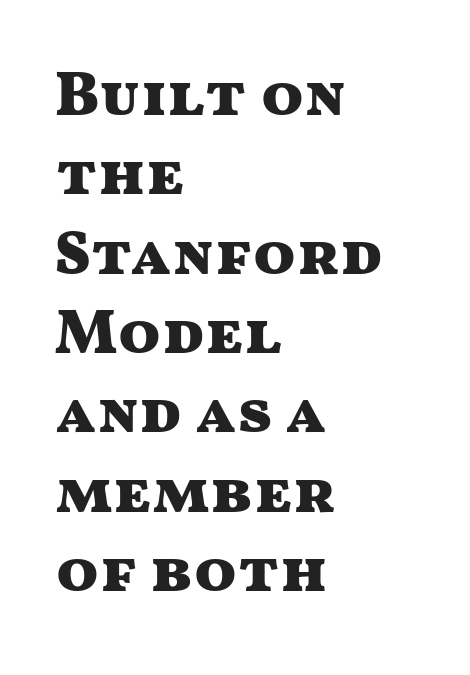
One-word summary of the alignment: left. Typographically, this falls in the sans-serif category. Note the varied advance widths — an 'i' is clearly narrower than an 'm'. The lines sit at an ordinary, default distance from one another.
